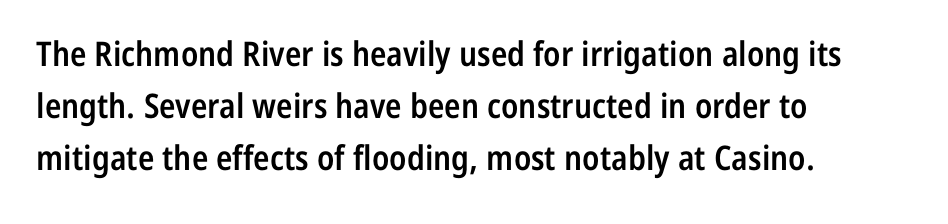
The image shows 34 px semibold, condensed sans-serif type, upright; set left-aligned, normal line spacing (1.53x), normal letter spacing, not underlined; low stroke contrast and a medium x-height.
